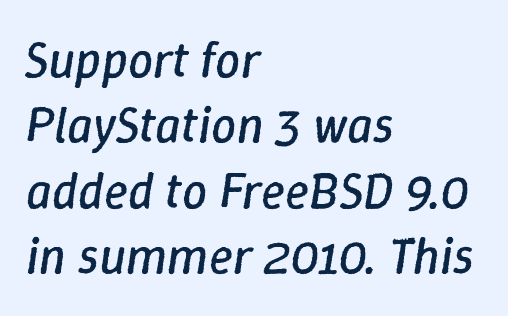
The image shows 50 px regular-weight type, italic (leaning right); set left-aligned, normal line spacing (1.31x), normal letter spacing, not underlined; low stroke contrast and a medium x-height.
